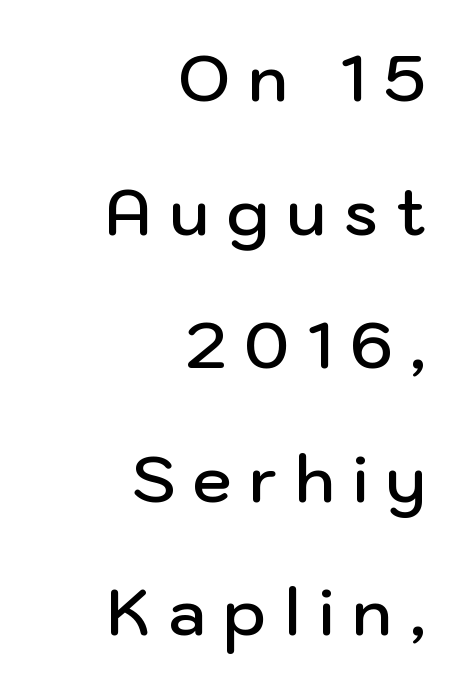
Q: Is the text bold? A: Semi-bold.
Q: Is the text italic (slanted)? A: No, it is upright.
Q: Is the typeface a serif or a sans-serif typeface? A: Sans-serif.
Q: Is the text underlined? A: No.
Q: How is the paragraph aligned? A: Right-aligned.
Q: Is the spacing between letters normal or unusually wide? A: Unusually wide.
Q: Is the spacing between lines tight, normal or loose? A: Loose.
Q: Width (condensed, normal, or wide)? A: Normal.
Q: Stroke contrast? A: Low.
Q: x-height? A: Medium.
Q: Monospaced? A: No.
